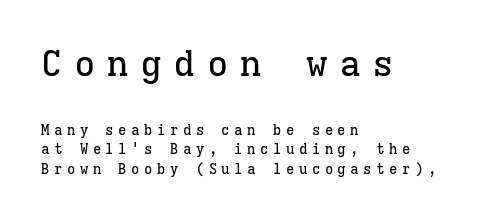
In terms of letterform style, serifs are clearly present. Line beginnings align vertically; line endings do not. Look at the glyph heights: the upper group is clearly the bigger setting. Look at the tracking — it's clearly loosened, letters drifting apart. Words float on clear page, feet unadorned.
